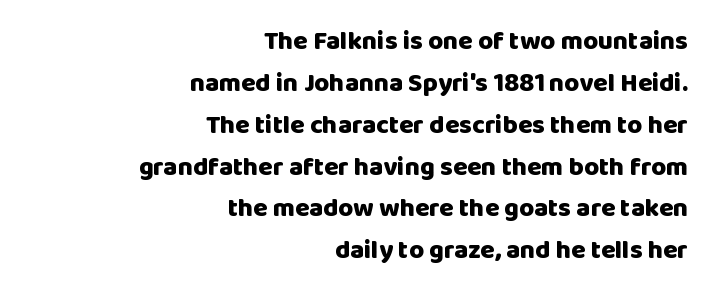
{"italic": "no", "bold": "yes", "underline": "no", "align": "right", "line_spacing": "normal", "line_spacing_ratio": 1.61, "letter_spacing": "normal", "letter_spacing_em": 0.0, "glyph_px": 26}
